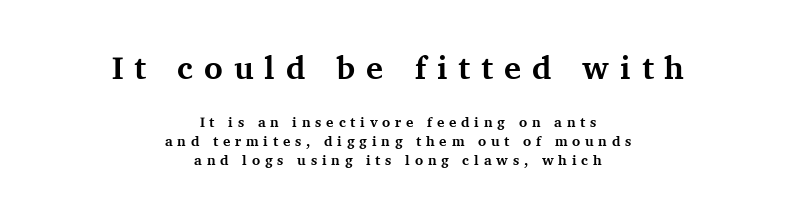
{"serif": "yes", "italic": "no", "bold": "yes", "weight": "bold", "width": "normal", "stroke_contrast": "medium", "x_height": "medium", "monospaced": "no", "underline": "no", "align": "center", "line_spacing": "normal", "line_spacing_ratio": 1.38, "letter_spacing": "wide", "letter_spacing_em": 0.34, "larger_block": "first", "size_ratio": 2.29, "glyph_px": 32}
